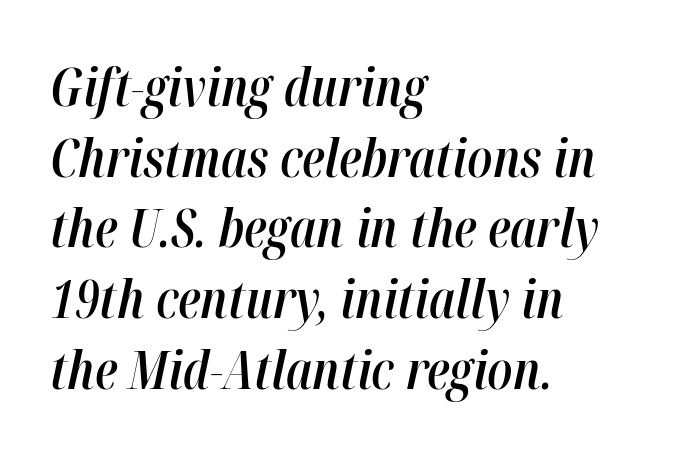
Q: Is the text bold? A: Semi-bold.
Q: Is the text italic (slanted)? A: Yes, it leans right by about 12 degrees.
Q: Is the text underlined? A: No.
Q: How is the paragraph aligned? A: Left-aligned.
Q: Is the spacing between letters normal or unusually wide? A: Normal.
Q: Is the spacing between lines tight, normal or loose? A: Normal.
Q: Width (condensed, normal, or wide)? A: Condensed.
Q: Stroke contrast? A: High.
Q: x-height? A: Medium.
Q: Monospaced? A: No.
